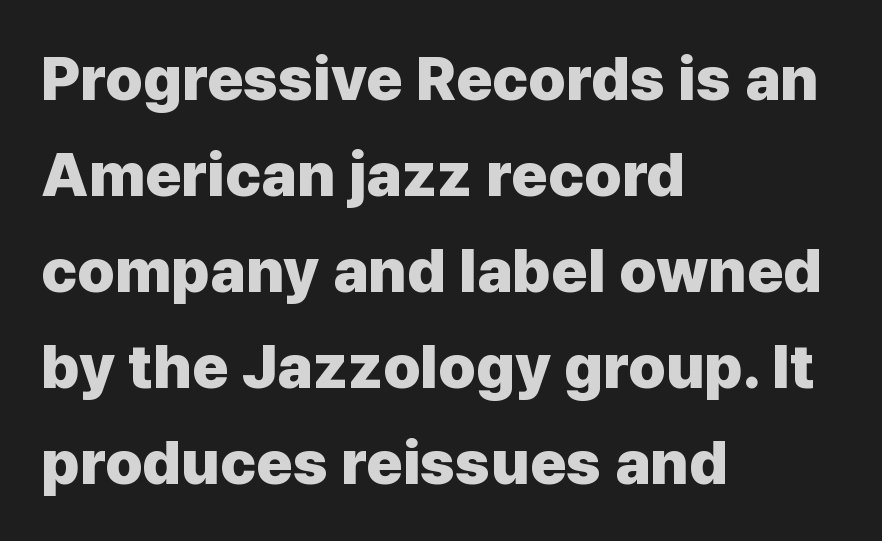
Q: Is the text bold? A: Yes.
Q: Is the text italic (slanted)? A: No, it is upright.
Q: Is the typeface a serif or a sans-serif typeface? A: Sans-serif.
Q: Is the text underlined? A: No.
Q: How is the paragraph aligned? A: Left-aligned.
Q: Is the spacing between letters normal or unusually wide? A: Normal.
Q: Is the spacing between lines tight, normal or loose? A: Normal.
Q: Width (condensed, normal, or wide)? A: Normal.
Q: Stroke contrast? A: Low.
Q: x-height? A: Medium.
Q: Monospaced? A: No.
